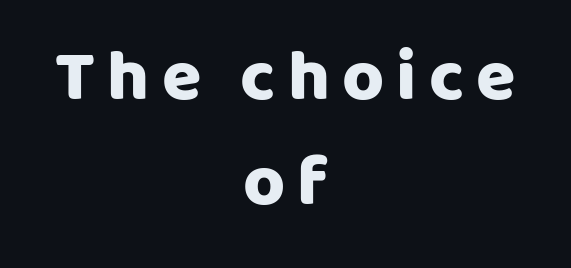
Leftover space on each line is divided equally before and after the words. Do the letters lean? They stand straight. A typesetter would call this proportional, since set widths differ per character. The rendering shows plain stroke endings on the letterforms — a sans-serif design. Horizontal bands of white between lines are of average thickness.
